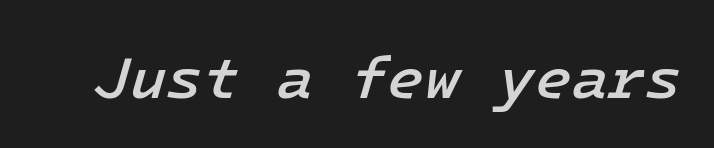
{"italic": "yes", "lean": "right", "slant_degrees": 16, "bold": "semi", "weight": "semibold", "width": "normal", "stroke_contrast": "low", "x_height": "medium", "underline": "no", "letter_spacing": "normal", "letter_spacing_em": 0.0, "glyph_px": 60}
